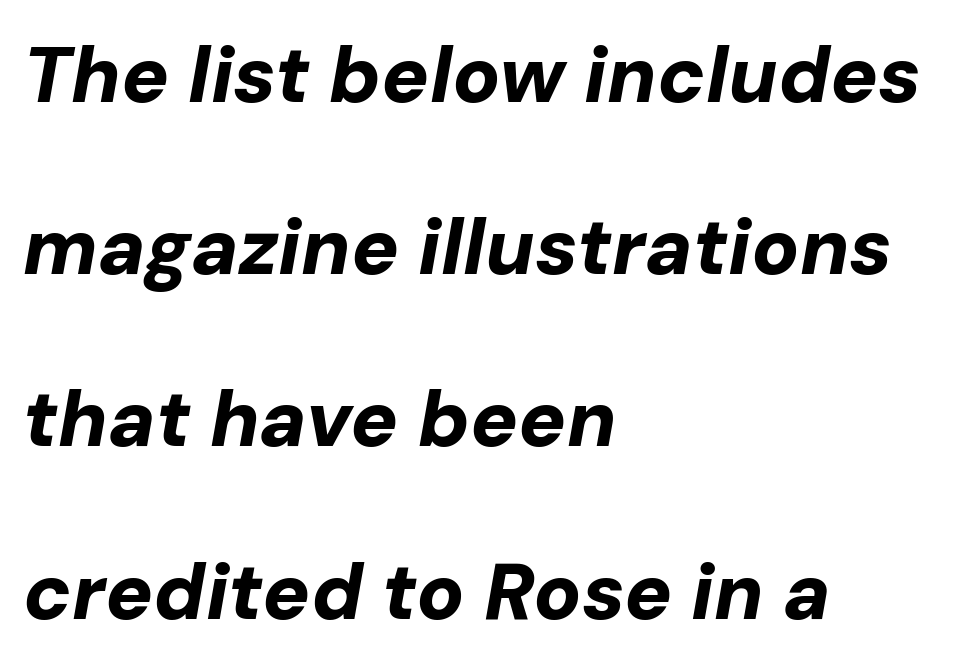
Strong, thick strokes mark this as bold type. Slanted lettering throughout. Character widths vary here, with narrow letters taking less room than wide ones. Caption: standard tracking, unaltered. The compositor pushed each line to the left boundary.
